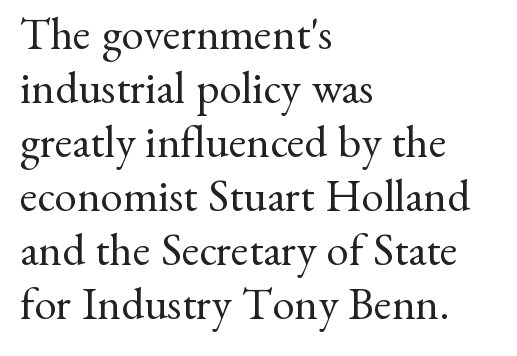
Q: Is the text bold? A: No.
Q: Is the text italic (slanted)? A: No, it is upright.
Q: Is the typeface a serif or a sans-serif typeface? A: Serif.
Q: Is the text underlined? A: No.
Q: How is the paragraph aligned? A: Left-aligned.
Q: Is the spacing between letters normal or unusually wide? A: Normal.
Q: Width (condensed, normal, or wide)? A: Normal.
Q: Stroke contrast? A: Medium.
Q: x-height? A: Small.
Q: Monospaced? A: No.
